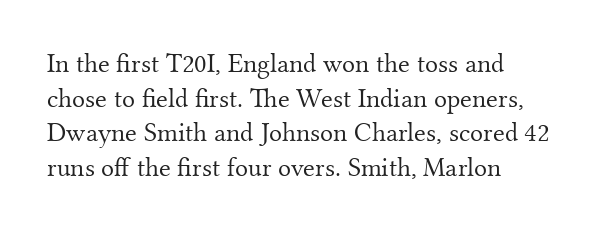
The block of text has a typical density, with ordinary space between rows. Which margin do the lines hug? The left one — the right edge is uneven. The space directly below the letters is spotless. This is the regular roman posture of the typeface. Does extra space separate the letters? No, they use regular spacing.
